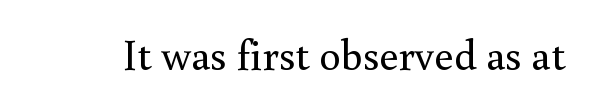
Q: Is the text bold? A: No.
Q: Is the text italic (slanted)? A: No, it is upright.
Q: Is the typeface a serif or a sans-serif typeface? A: Serif.
Q: Is the text underlined? A: No.
Q: Is the spacing between letters normal or unusually wide? A: Normal.
Q: Width (condensed, normal, or wide)? A: Normal.
Q: x-height? A: Small.
Q: Monospaced? A: No.
